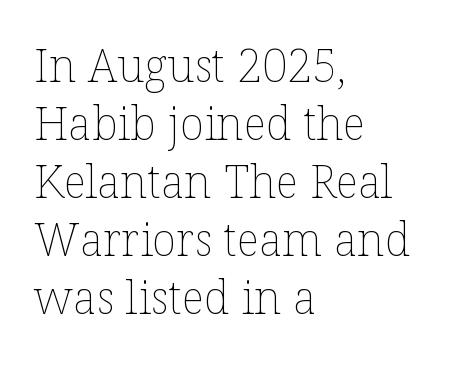
The image shows 45 px thin type, upright; set left-aligned, normal line spacing (1.29x), normal letter spacing, not underlined; low stroke contrast and a medium x-height.
